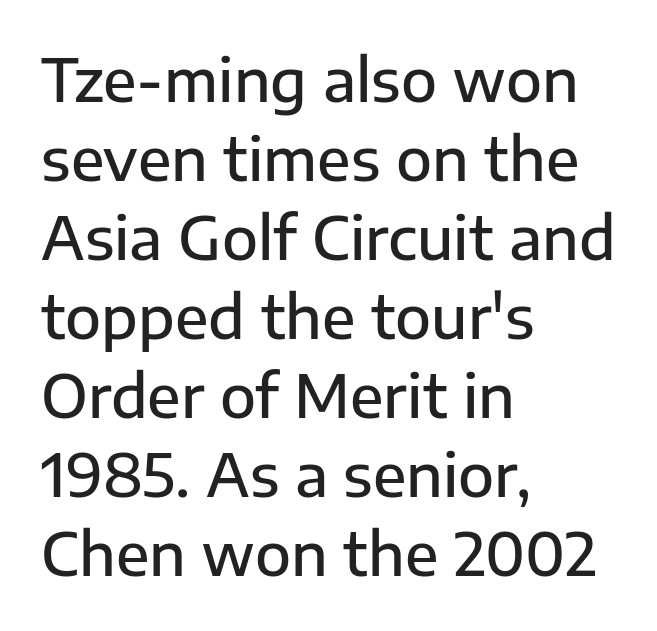
{"serif": "no", "italic": "no", "bold": "semi", "weight": "semibold", "width": "normal", "stroke_contrast": "low", "x_height": "medium", "monospaced": "no", "underline": "no", "align": "left", "line_spacing": "normal", "line_spacing_ratio": 1.34, "letter_spacing": "normal", "letter_spacing_em": 0.0, "glyph_px": 59}
